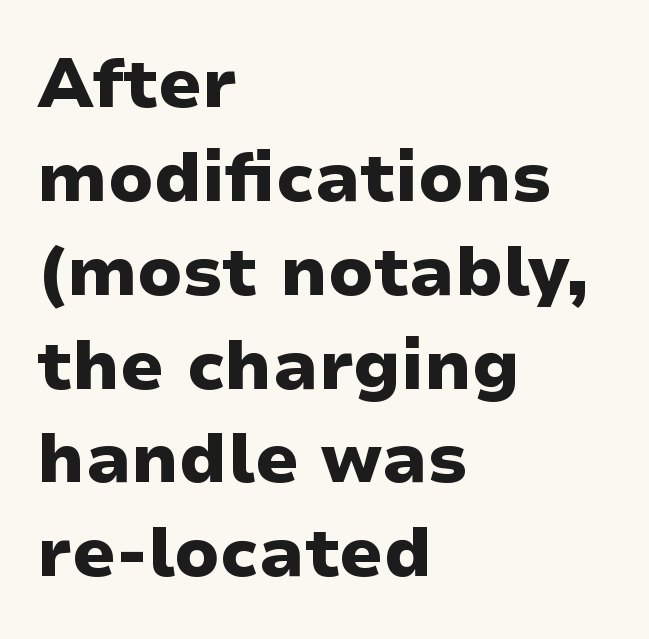
Q: Is the text bold? A: Yes.
Q: Is the text italic (slanted)? A: No, it is upright.
Q: Is the typeface a serif or a sans-serif typeface? A: Sans-serif.
Q: Is the text underlined? A: No.
Q: How is the paragraph aligned? A: Left-aligned.
Q: Is the spacing between letters normal or unusually wide? A: Normal.
Q: Is the spacing between lines tight, normal or loose? A: Normal.
Q: Width (condensed, normal, or wide)? A: Wide.
Q: Stroke contrast? A: Low.
Q: x-height? A: Medium.
Q: Monospaced? A: No.
